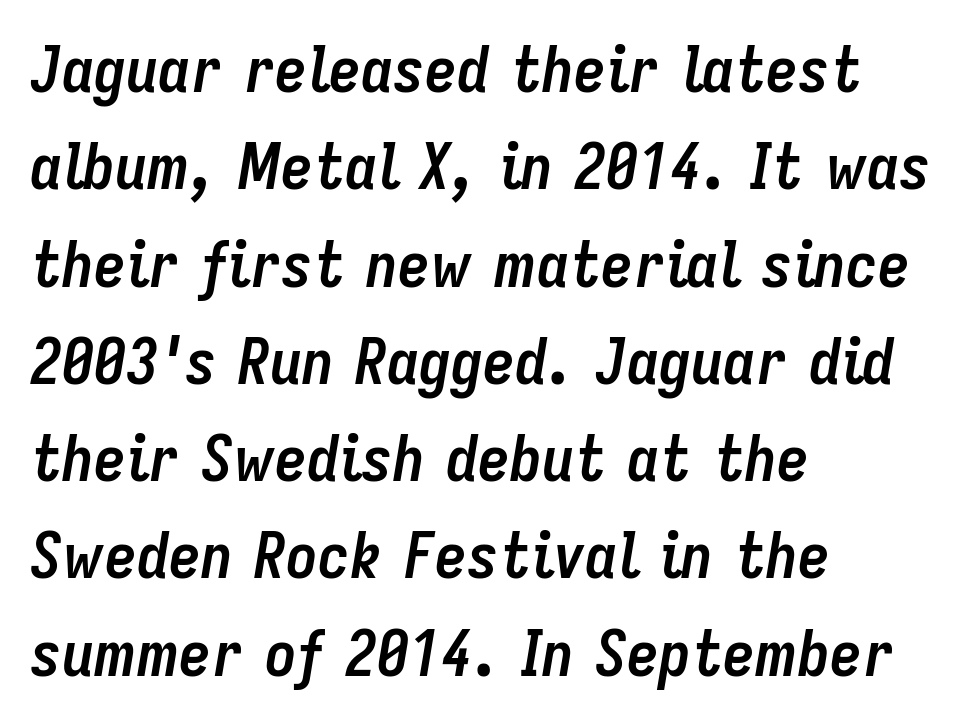
The image shows 64 px semibold, condensed type, italic (leaning right); set left-aligned, normal line spacing (1.52x), normal letter spacing, not underlined; low stroke contrast and a medium x-height.
